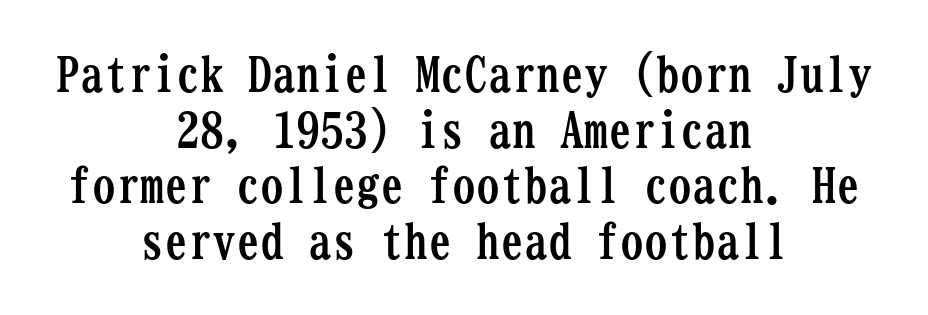
The image shows 48 px semibold, condensed serif type, upright, monospaced; set centered, line spacing 1.16x, normal letter spacing, not underlined; low stroke contrast and a medium x-height.
